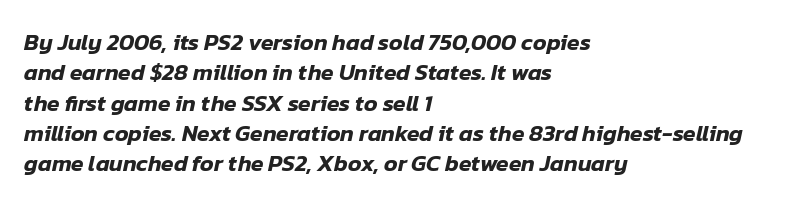
{"italic": "yes", "lean": "right", "slant_degrees": 12, "underline": "no", "align": "left", "line_spacing": "normal", "line_spacing_ratio": 1.32, "letter_spacing": "normal", "letter_spacing_em": 0.0, "glyph_px": 23}
